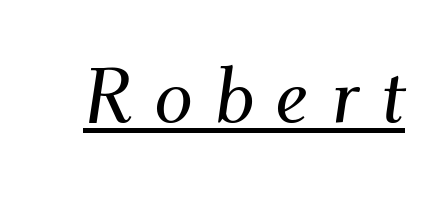
{"serif": "yes", "italic": "yes", "lean": "right", "slant_degrees": 9, "width": "normal", "stroke_contrast": "medium", "x_height": "small", "monospaced": "no", "underline": "yes", "letter_spacing": "wide", "letter_spacing_em": 0.26, "glyph_px": 78}
